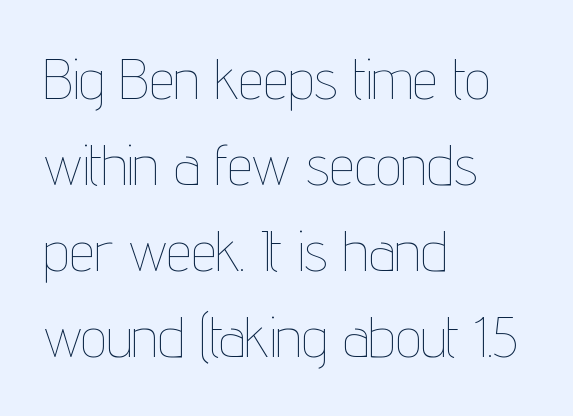
{"italic": "no", "bold": "no", "weight": "thin", "width": "condensed", "stroke_contrast": "low", "x_height": "medium", "monospaced": "no", "underline": "no", "align": "left", "line_spacing": "normal", "line_spacing_ratio": 1.51, "letter_spacing": "normal", "letter_spacing_em": 0.0, "glyph_px": 57}
